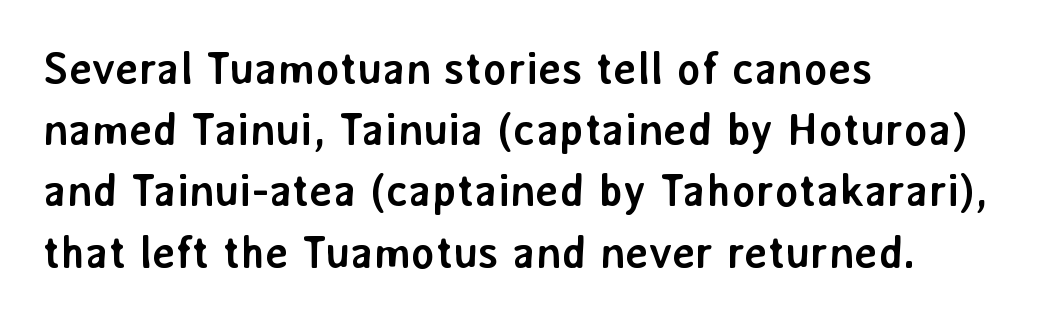
{"serif": "no", "italic": "no", "bold": "yes", "weight": "semibold", "width": "normal", "stroke_contrast": "low", "x_height": "medium", "monospaced": "no", "underline": "no", "align": "left", "line_spacing": "normal", "line_spacing_ratio": 1.36, "letter_spacing": "normal", "letter_spacing_em": 0.0, "glyph_px": 45}
